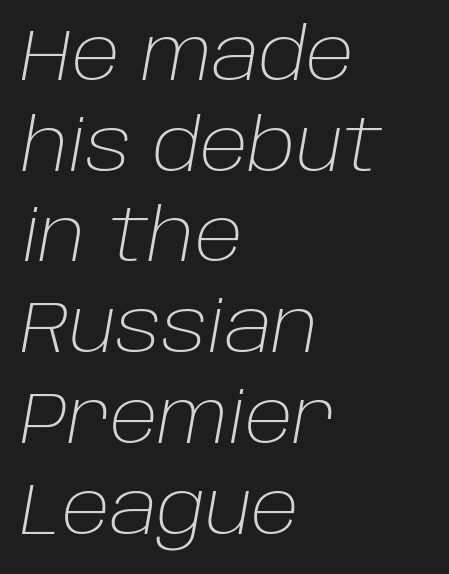
Q: Is the text bold? A: No.
Q: Is the text italic (slanted)? A: Yes, it leans right by about 10 degrees.
Q: Is the text underlined? A: No.
Q: How is the paragraph aligned? A: Left-aligned.
Q: Is the spacing between letters normal or unusually wide? A: Normal.
Q: Is the spacing between lines tight, normal or loose? A: Normal.
Q: Width (condensed, normal, or wide)? A: Normal.
Q: Stroke contrast? A: Low.
Q: x-height? A: Large.
Q: Monospaced? A: No.
